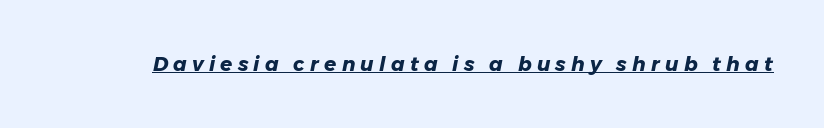
The image shows 20 px bold type, italic (leaning right); set unusually wide letter spacing (+0.26 em), underlined.
